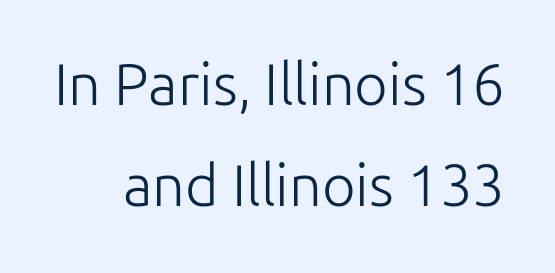
{"serif": "no", "italic": "no", "bold": "no", "weight": "light", "width": "normal", "stroke_contrast": "low", "x_height": "medium", "monospaced": "no", "underline": "no", "line_spacing_ratio": 1.75, "letter_spacing": "normal", "letter_spacing_em": 0.0, "glyph_px": 58}
